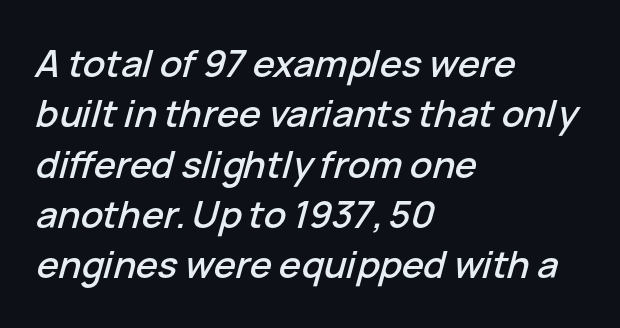
{"italic": "yes", "lean": "right", "slant_degrees": 15, "width": "normal", "stroke_contrast": "low", "x_height": "medium", "monospaced": "no", "underline": "no", "align": "left", "line_spacing": "normal", "line_spacing_ratio": 1.36, "letter_spacing": "normal", "letter_spacing_em": 0.0, "glyph_px": 37}
